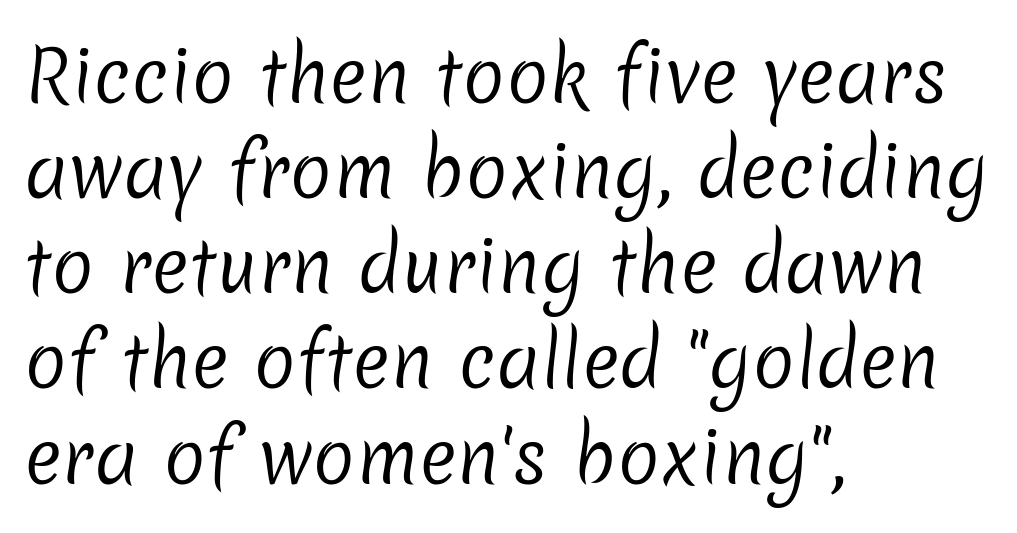
The passage is arranged the way most books set body copy — flush left. Is there much room between lines? A standard amount, neither cramped nor airy. Bare-footed words on every line. The cut favours lightness, reaching ordinary text weight at its darkest. The passage shown is typed in a proportional face where columns would drift.
